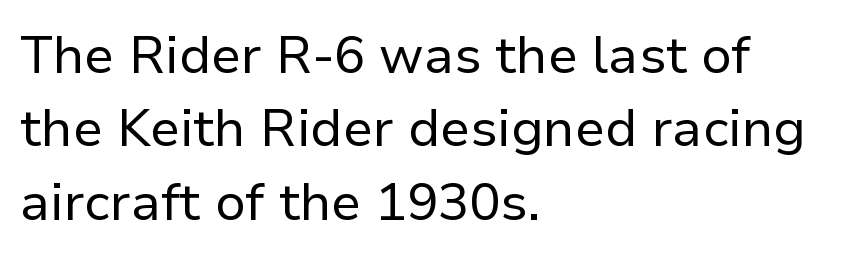
It's the straight-up-and-down kind of type. Stems and bowls with no extra thickness — not bold. You could call the tracking neutral — neither tight nor loose. Look at the bottom of the vertical strokes: they stop flat, with no serifs. This sample is left-justified, so line endings fall wherever the words run out.
